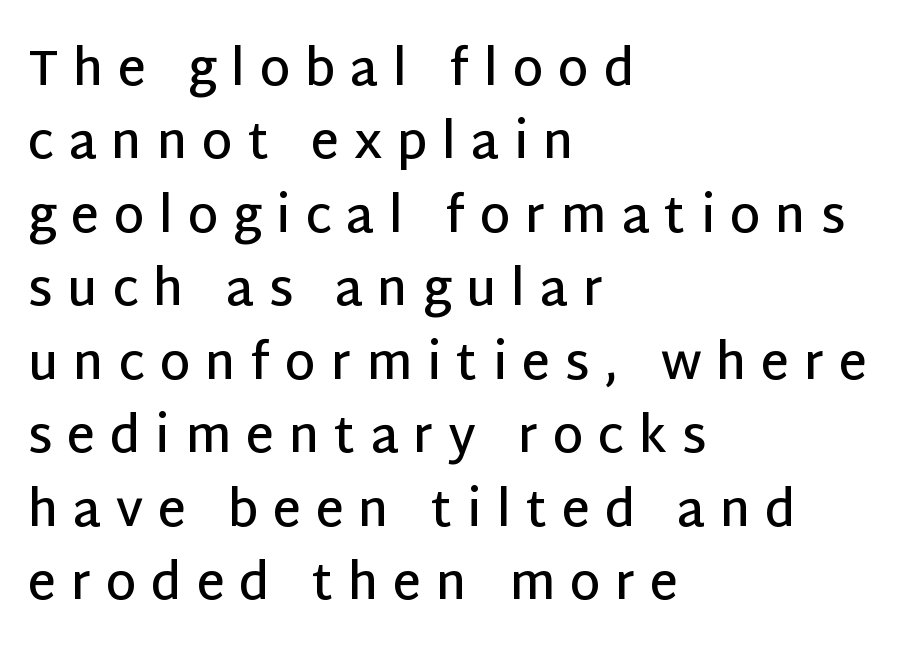
Q: Is the text bold? A: Semi-bold.
Q: Is the text italic (slanted)? A: No, it is upright.
Q: Is the typeface a serif or a sans-serif typeface? A: Sans-serif.
Q: Is the text underlined? A: No.
Q: How is the paragraph aligned? A: Left-aligned.
Q: Is the spacing between letters normal or unusually wide? A: Unusually wide.
Q: Is the spacing between lines tight, normal or loose? A: Normal.
Q: Width (condensed, normal, or wide)? A: Normal.
Q: Stroke contrast? A: Low.
Q: x-height? A: Large.
Q: Monospaced? A: No.
